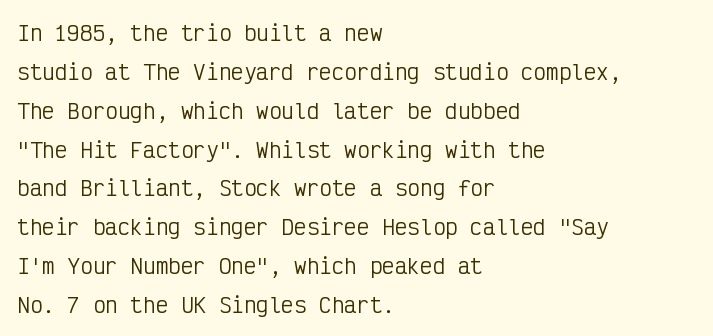
Q: Is the text bold? A: No.
Q: Is the text italic (slanted)? A: No, it is upright.
Q: Is the text underlined? A: No.
Q: How is the paragraph aligned? A: Left-aligned.
Q: Is the spacing between letters normal or unusually wide? A: Normal.
